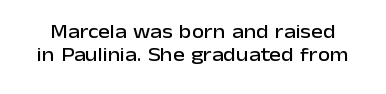
Glyph-to-glyph distance matches everyday printed text. The letters stand straight up with perfectly vertical stems. The zone under the glyphs is completely vacant.
